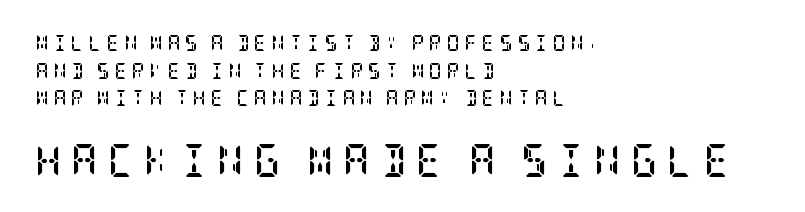
Decoration check: the copy has no underline. Quick note: not italic, upright. To sum up the face: it has serifs. This rendering widens character spacing well past its baseline value.
